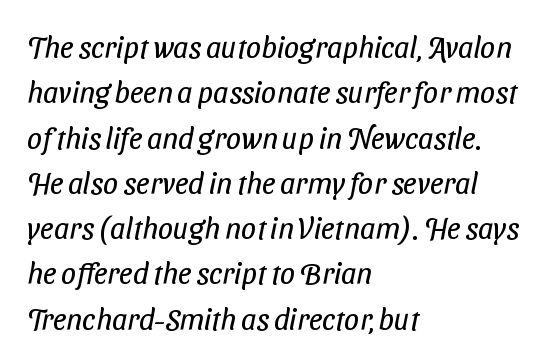
The image shows 30 px regular-weight, condensed sans-serif type; set left-aligned, normal line spacing (1.51x), normal letter spacing, not underlined; low stroke contrast and a medium x-height.
